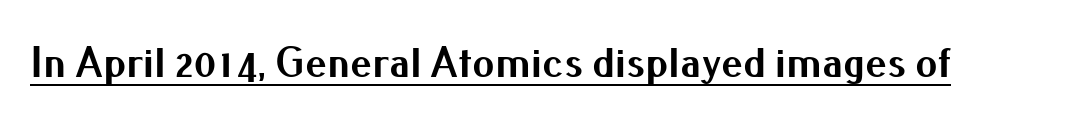
Q: Is the text bold? A: Yes.
Q: Is the text italic (slanted)? A: No, it is upright.
Q: Is the typeface a serif or a sans-serif typeface? A: Sans-serif.
Q: Is the text underlined? A: Yes.
Q: Is the spacing between letters normal or unusually wide? A: Normal.
Q: Width (condensed, normal, or wide)? A: Normal.
Q: Stroke contrast? A: Medium.
Q: x-height? A: Small.
Q: Monospaced? A: No.
